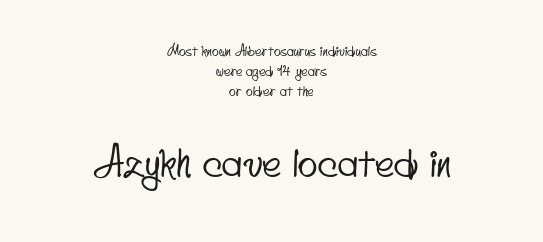
Q: Is the typeface a serif or a sans-serif typeface? A: Sans-serif.
Q: Is the text underlined? A: No.
Q: How is the paragraph aligned? A: Centered.
Q: Is the spacing between letters normal or unusually wide? A: Normal.
Q: Is the spacing between lines tight, normal or loose? A: Normal.
Q: Which block of text is set in a larger size, the first (top) or the second (bottom)? A: The second (bottom) one.
Q: Width (condensed, normal, or wide)? A: Condensed.
Q: Stroke contrast? A: Low.
Q: x-height? A: Small.
Q: Monospaced? A: No.
